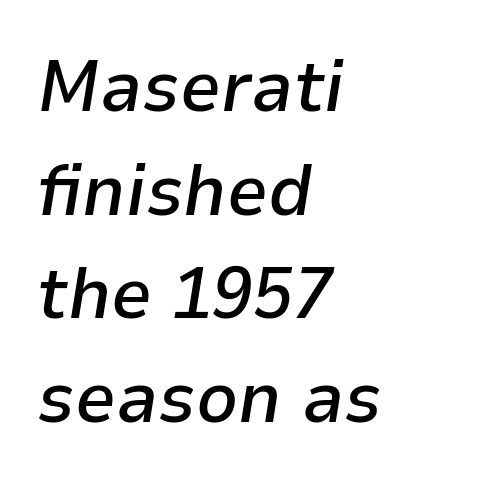
Q: Is the text bold? A: Semi-bold.
Q: Is the text italic (slanted)? A: Yes, it leans right by about 9 degrees.
Q: Is the text underlined? A: No.
Q: How is the paragraph aligned? A: Left-aligned.
Q: Is the spacing between letters normal or unusually wide? A: Normal.
Q: Is the spacing between lines tight, normal or loose? A: Normal.
Q: Width (condensed, normal, or wide)? A: Normal.
Q: Stroke contrast? A: Low.
Q: x-height? A: Medium.
Q: Monospaced? A: No.
